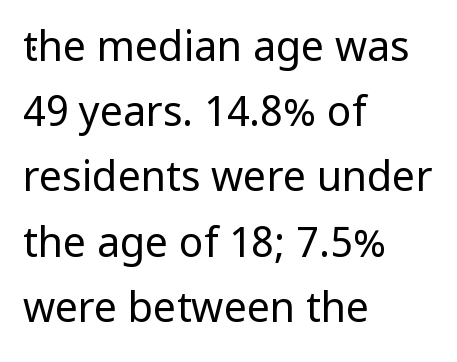
{"serif": "no", "italic": "no", "bold": "no", "weight": "regular", "width": "normal", "stroke_contrast": "low", "x_height": "medium", "monospaced": "no", "underline": "no", "align": "left", "line_spacing": "normal", "line_spacing_ratio": 1.59, "letter_spacing": "normal", "letter_spacing_em": 0.0, "glyph_px": 41}
